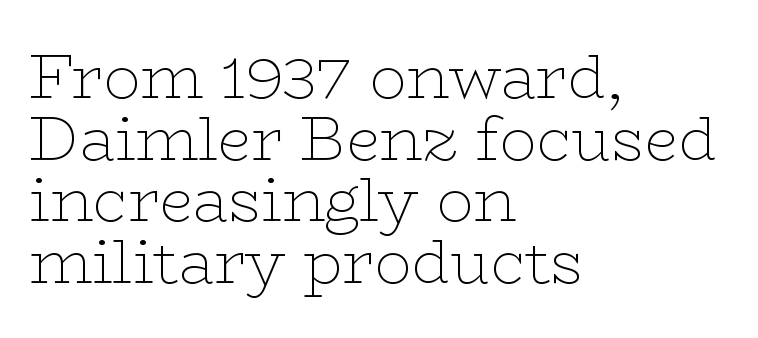
Compared with a centered layout, this one pins lines to the left instead. Check under the words: just untouched page. The specimen reads as upright at a glance. Proportional: the letters do not fall into vertical columns. This block would grow much taller if given ordinary leading; it's compressed now. The designer went with a serif here, giving each stem small feet.
